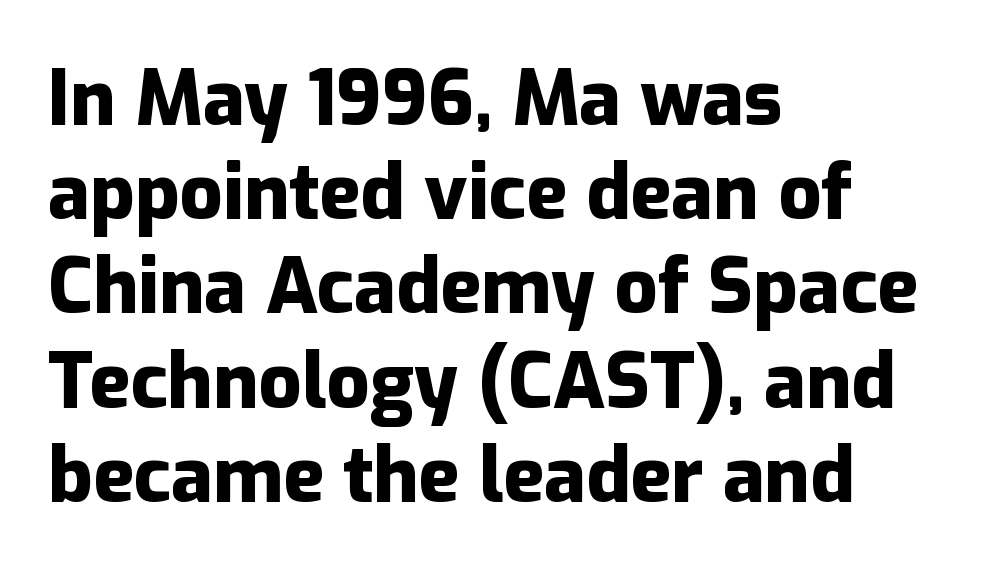
Q: Is the text bold? A: Yes.
Q: Is the text italic (slanted)? A: No, it is upright.
Q: Is the typeface a serif or a sans-serif typeface? A: Sans-serif.
Q: Is the text underlined? A: No.
Q: How is the paragraph aligned? A: Left-aligned.
Q: Is the spacing between letters normal or unusually wide? A: Normal.
Q: Width (condensed, normal, or wide)? A: Normal.
Q: Stroke contrast? A: Low.
Q: x-height? A: Medium.
Q: Monospaced? A: No.
